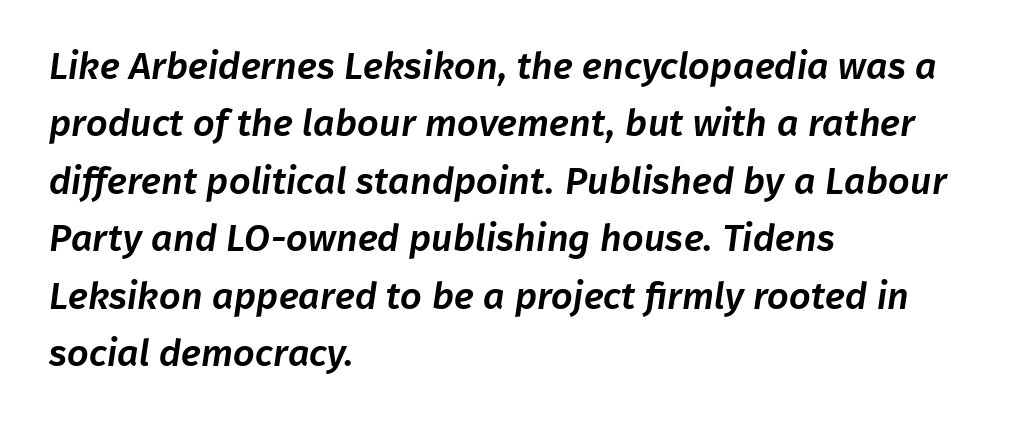
Q: Is the typeface a serif or a sans-serif typeface? A: Sans-serif.
Q: Is the text underlined? A: No.
Q: How is the paragraph aligned? A: Left-aligned.
Q: Is the spacing between letters normal or unusually wide? A: Normal.
Q: Is the spacing between lines tight, normal or loose? A: Normal.
Q: Width (condensed, normal, or wide)? A: Normal.
Q: Stroke contrast? A: Low.
Q: x-height? A: Medium.
Q: Monospaced? A: No.
